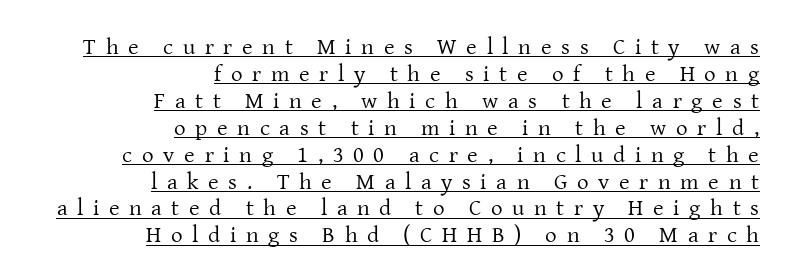
Q: Is the text bold? A: No.
Q: Is the text italic (slanted)? A: No, it is upright.
Q: Is the text underlined? A: Yes.
Q: How is the paragraph aligned? A: Right-aligned.
Q: Is the spacing between letters normal or unusually wide? A: Unusually wide.
